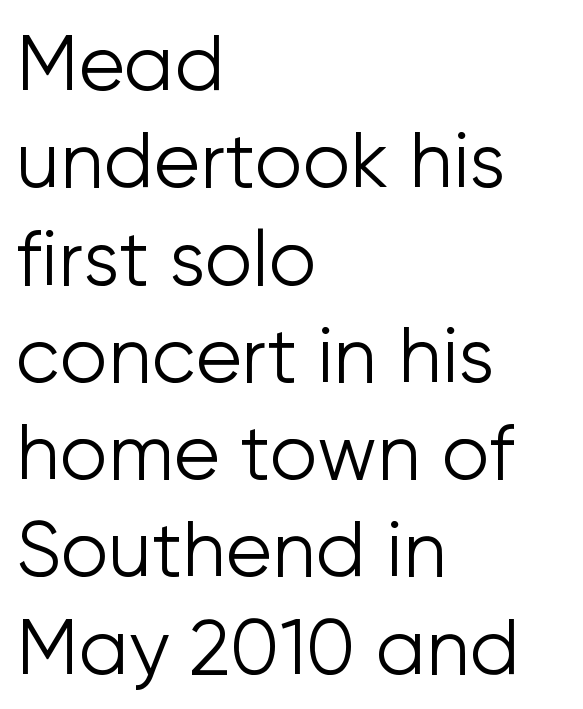
Each word holds together tightly as a unit, with standard inter-letter gaps. Only glyphs here, with clear space below each row. The text was rendered using a sans face with plain stroke endings. These lines sit exactly where default settings would place them. The strokes are not fattened; the text isn't bold. A typesetter would mark this as roman, not italic.
